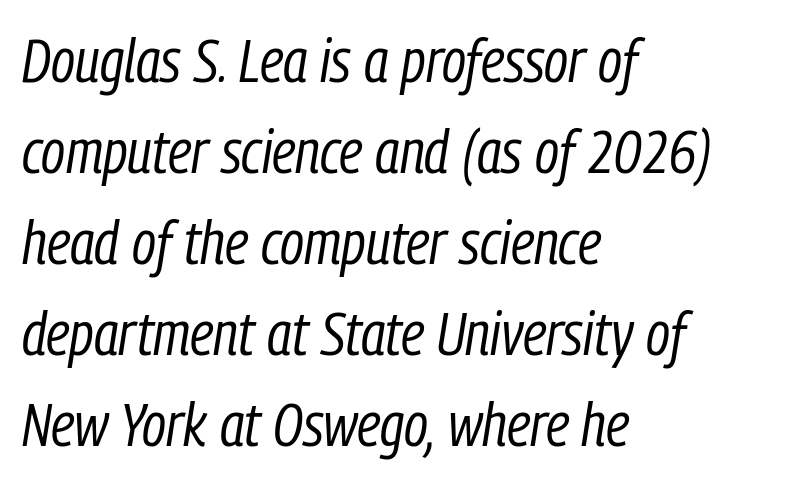
Characters are canted at an angle relative to the baseline's perpendicular. Stem width sits at or under what a default text font uses. Visually the block forms a straight wall on the left and a jagged coastline on the right. The passage shown has conventional tracking throughout.
